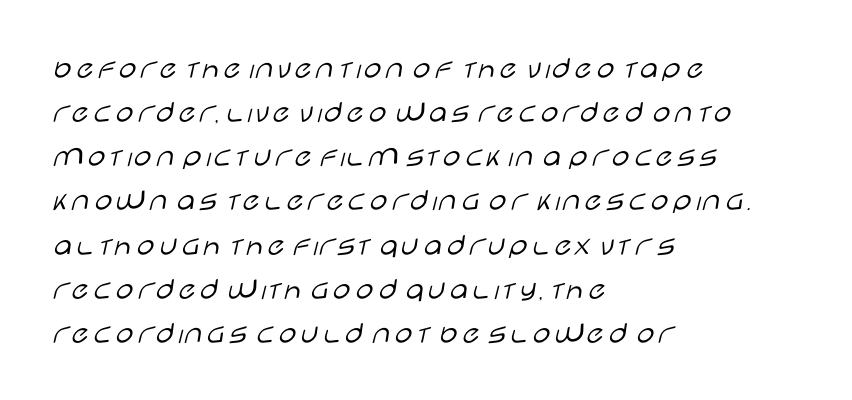
Q: Is the text bold? A: No.
Q: Is the text italic (slanted)? A: Yes.
Q: Is the typeface a serif or a sans-serif typeface? A: Sans-serif.
Q: Is the text underlined? A: No.
Q: How is the paragraph aligned? A: Left-aligned.
Q: Is the spacing between letters normal or unusually wide? A: Normal.
Q: Is the spacing between lines tight, normal or loose? A: Normal.
Q: Width (condensed, normal, or wide)? A: Wide.
Q: Stroke contrast? A: Low.
Q: x-height? A: Large.
Q: Monospaced? A: No.
